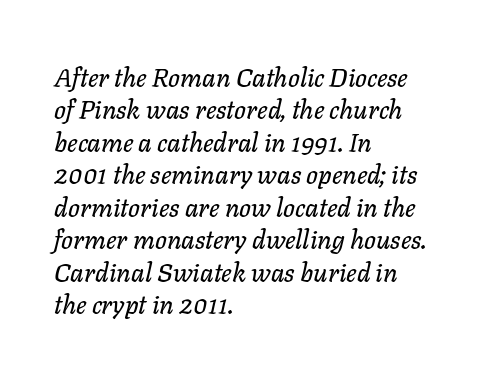
{"italic": "yes", "lean": "right", "slant_degrees": 11, "underline": "no", "align": "left", "line_spacing": "normal", "line_spacing_ratio": 1.25, "letter_spacing": "normal", "letter_spacing_em": 0.0, "glyph_px": 26}
